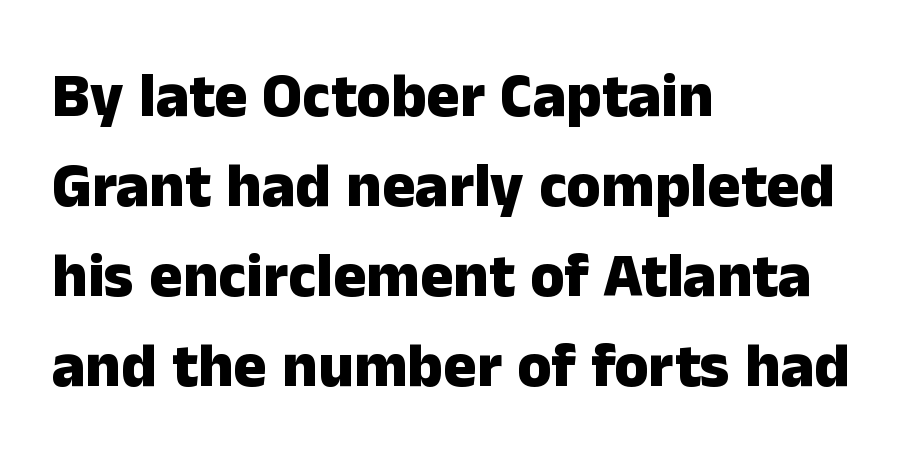
The designer left line spacing at the default. The lines in this sample share a left origin and differ only in where they stop. Does the weight exceed regular? Yes, all the way to bold. A typesetter would label this face a sans.
